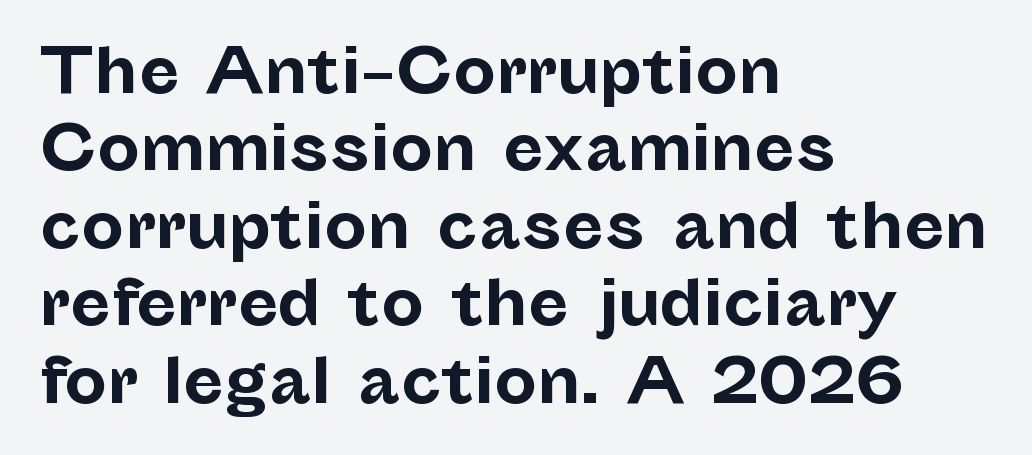
{"serif": "no", "italic": "no", "bold": "yes", "weight": "bold", "width": "normal", "stroke_contrast": "low", "x_height": "medium", "monospaced": "no", "underline": "no", "align": "left", "line_spacing": "normal", "line_spacing_ratio": 1.29, "letter_spacing": "normal", "letter_spacing_em": 0.0, "glyph_px": 60}
